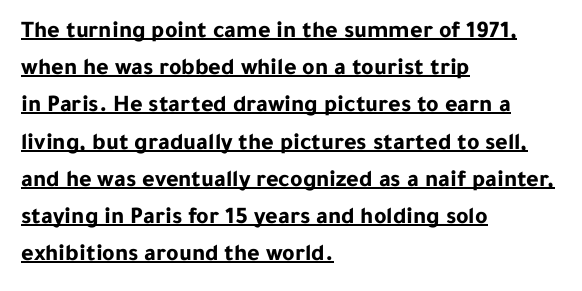
{"italic": "no", "bold": "yes", "underline": "yes", "align": "left", "line_spacing": "normal", "line_spacing_ratio": 1.55, "letter_spacing": "normal", "letter_spacing_em": 0.0, "glyph_px": 24}
